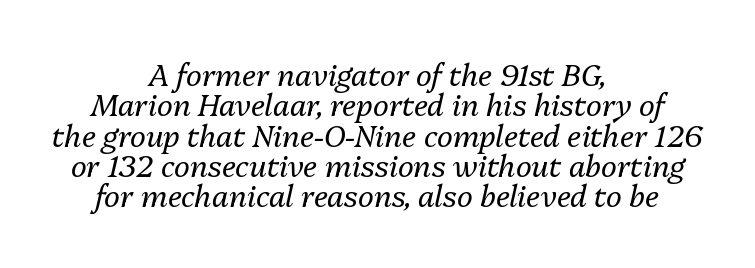
Think of a printed novel: that variable character pitch is what you see here. Short note: letters normally spaced. This rendering features lettering with no underline. The whole block is typeset with a tilt. Stems here are at most as thick as an everyday book face. Alignment: centered.
